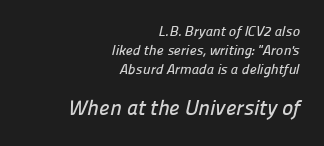
Q: Is the text underlined? A: No.
Q: How is the paragraph aligned? A: Right-aligned.
Q: Is the spacing between letters normal or unusually wide? A: Normal.
Q: Is the spacing between lines tight, normal or loose? A: Normal.
Q: Which block of text is set in a larger size, the first (top) or the second (bottom)? A: The second (bottom) one.
